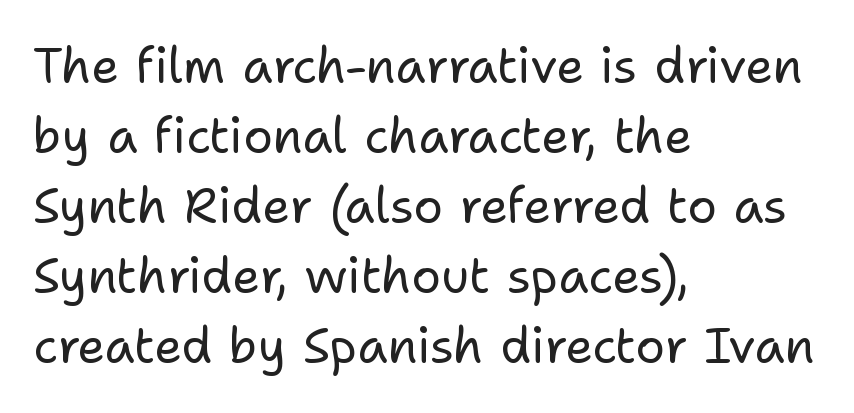
{"serif": "no", "italic": "no", "bold": "no", "weight": "regular", "width": "normal", "stroke_contrast": "low", "x_height": "medium", "monospaced": "no", "underline": "no", "align": "left", "line_spacing": "normal", "line_spacing_ratio": 1.43, "letter_spacing": "normal", "letter_spacing_em": 0.0, "glyph_px": 49}
